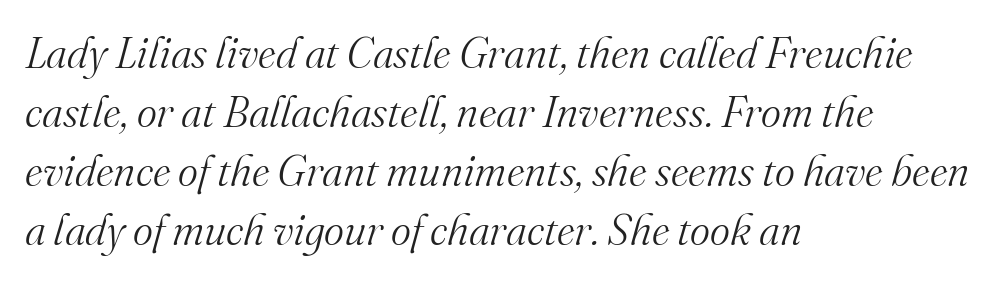
Notice how the stems are inclined rather than vertical — that's the hallmark of italics. Note: serifs present on the glyphs. Think of a printed novel: that variable character pitch is what you see here. In CSS terms this would be text-align: left. This rendering features lettering with no underline. Each new line begins a customary step beneath the previous one.
